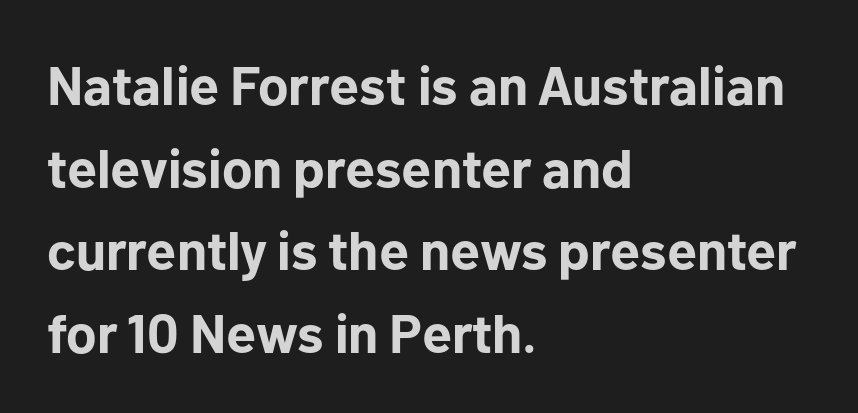
Bare-footed words on every line. Horizontal bands of white between lines are of average thickness. Type style note: lacks serifs. Every stem runs plumb, perpendicular to the baseline. Caption: multi-line text, flush left, ragged right.
